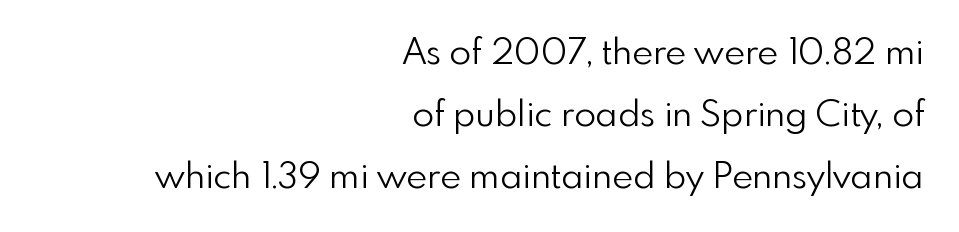
Letters rest on an invisible, unmarked baseline. Caption: multi-line text, flush right, ragged left. No heavy texture on the line: the type isn't bold. Character widths vary here, with narrow letters taking less room than wide ones. Type style note: lacks serifs.
